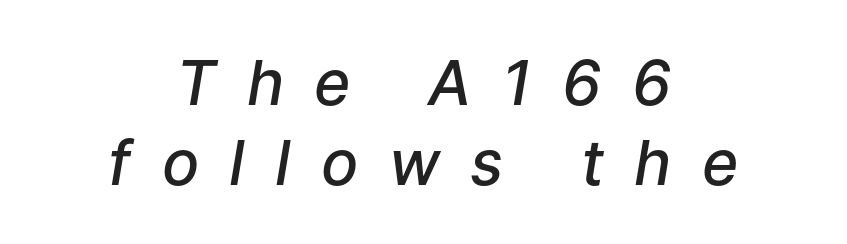
Q: Is the text bold? A: Semi-bold.
Q: Is the text italic (slanted)? A: Yes, it leans right by about 9 degrees.
Q: Is the text underlined? A: No.
Q: How is the paragraph aligned? A: Centered.
Q: Is the spacing between letters normal or unusually wide? A: Unusually wide.
Q: Is the spacing between lines tight, normal or loose? A: Normal.
Q: Width (condensed, normal, or wide)? A: Normal.
Q: Stroke contrast? A: Low.
Q: x-height? A: Medium.
Q: Monospaced? A: No.
